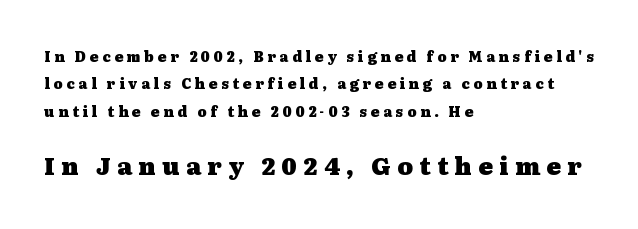
The image shows 24 px bold type, upright; set left-aligned, loose line spacing (1.95x), unusually wide letter spacing (+0.27 em), not underlined; the second (bottom) block is 1.71x larger.
